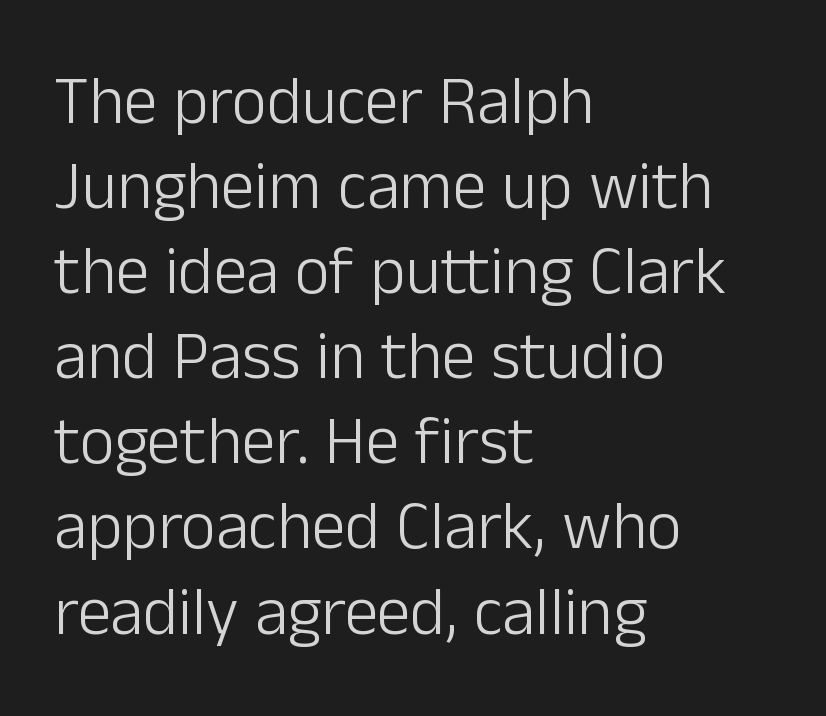
No extra tracking has been applied to these lines. Alignment: flush left. This is sans-serif lettering, the kind often seen on screens and signage. When letters stand straight like this, we call the style roman or upright. No extra ink here — the face is not bold.
